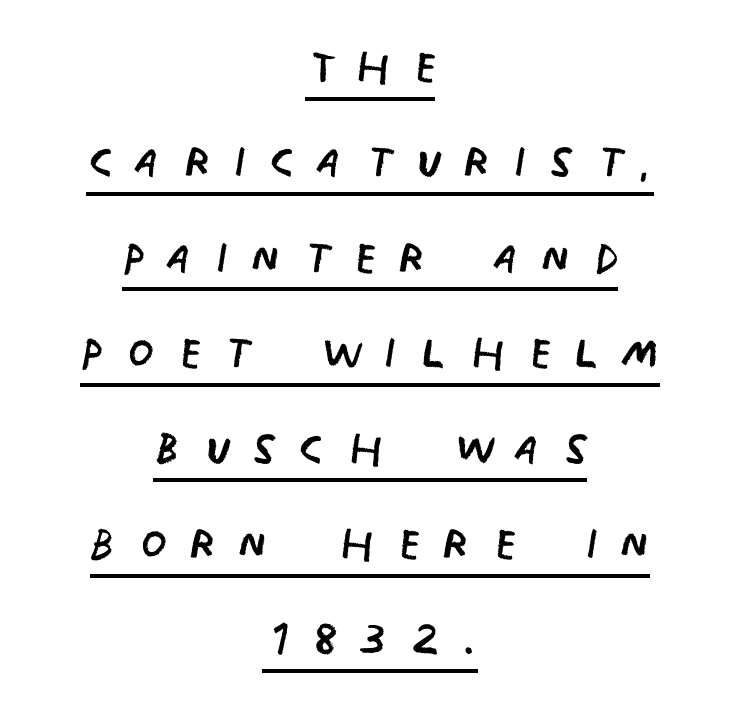
Q: Is the text bold? A: No.
Q: Is the typeface a serif or a sans-serif typeface? A: Sans-serif.
Q: Is the text underlined? A: Yes.
Q: How is the paragraph aligned? A: Centered.
Q: Is the spacing between letters normal or unusually wide? A: Unusually wide.
Q: Is the spacing between lines tight, normal or loose? A: Normal.
Q: Width (condensed, normal, or wide)? A: Condensed.
Q: Stroke contrast? A: Low.
Q: x-height? A: Large.
Q: Monospaced? A: No.
